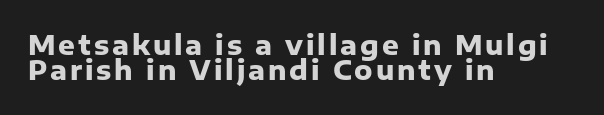
Descender tails drop into unmarked territory. Unlike italic type, these characters show no tilt at all. Horizontally, the lines are justified to the leading edge only. Thick stems and heavy bowls — unmistakably bold. How would I describe the line gaps? Narrow and economical.
